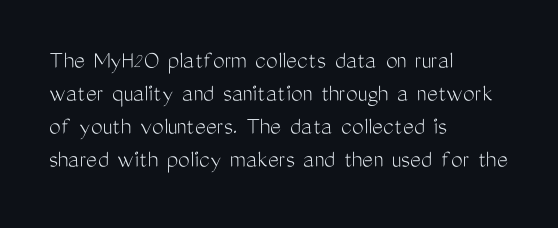
When letters stand straight like this, we call the style roman or upright. These lines sit exactly where default settings would place them. Students, note that the glyphs here touch the page at normal intervals. The passage shown is not bold in any degree. In CSS terms this would be text-align: left. Underlining? Definitely not there.
